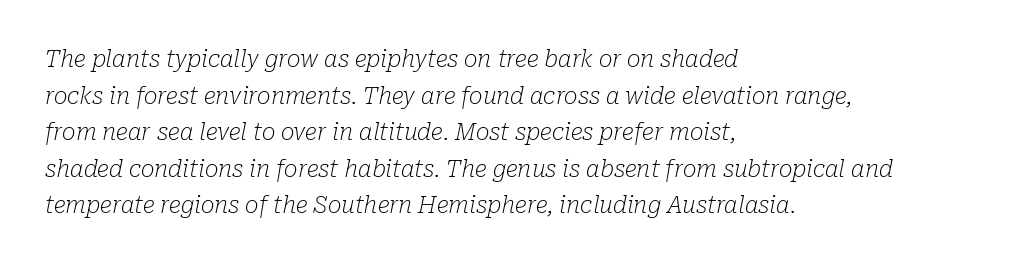
{"italic": "yes", "lean": "right", "slant_degrees": 10, "bold": "no", "underline": "no", "align": "left", "line_spacing": "normal", "line_spacing_ratio": 1.59, "letter_spacing": "normal", "letter_spacing_em": 0.0, "glyph_px": 23}
